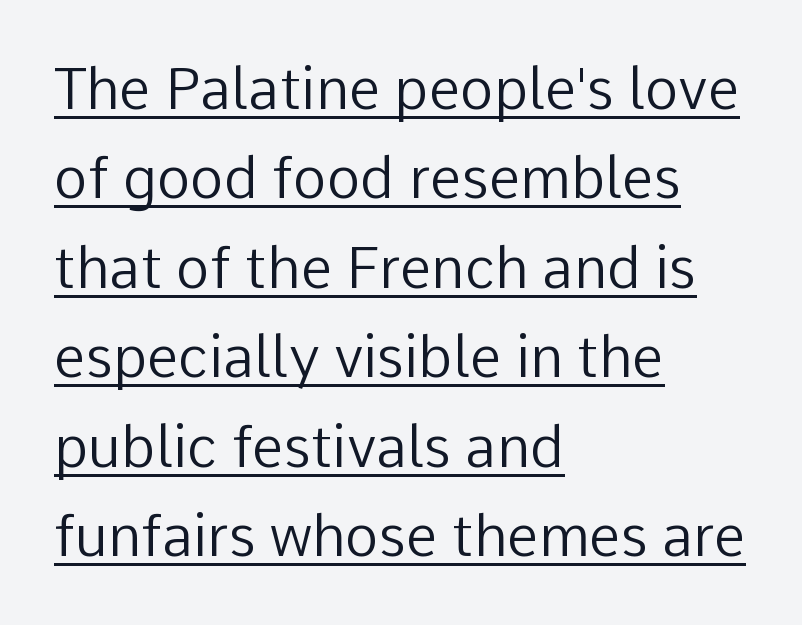
{"serif": "no", "italic": "no", "bold": "no", "weight": "regular", "width": "normal", "stroke_contrast": "low", "x_height": "medium", "monospaced": "no", "underline": "yes", "align": "left", "line_spacing": "normal", "line_spacing_ratio": 1.57, "letter_spacing": "normal", "letter_spacing_em": 0.0, "glyph_px": 57}
